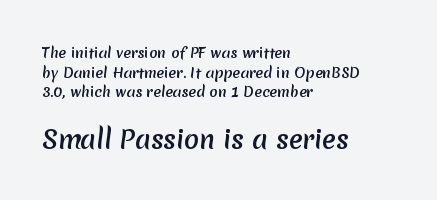
Q: Is the text bold? A: Yes.
Q: Is the text underlined? A: No.
Q: How is the paragraph aligned? A: Left-aligned.
Q: Is the spacing between letters normal or unusually wide? A: Normal.
Q: Is the spacing between lines tight, normal or loose? A: Normal.
Q: Which block of text is set in a larger size, the first (top) or the second (bottom)? A: The second (bottom) one.
